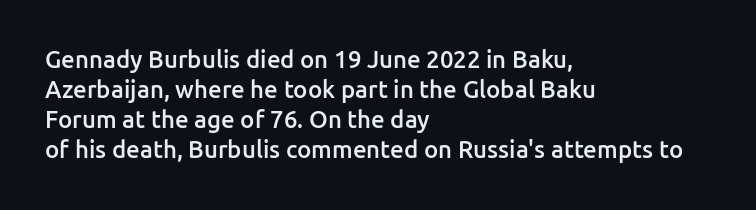
Q: Is the text bold? A: Semi-bold.
Q: Is the text italic (slanted)? A: No, it is upright.
Q: Is the text underlined? A: No.
Q: How is the paragraph aligned? A: Left-aligned.
Q: Is the spacing between letters normal or unusually wide? A: Normal.
Q: Is the spacing between lines tight, normal or loose? A: Normal.
